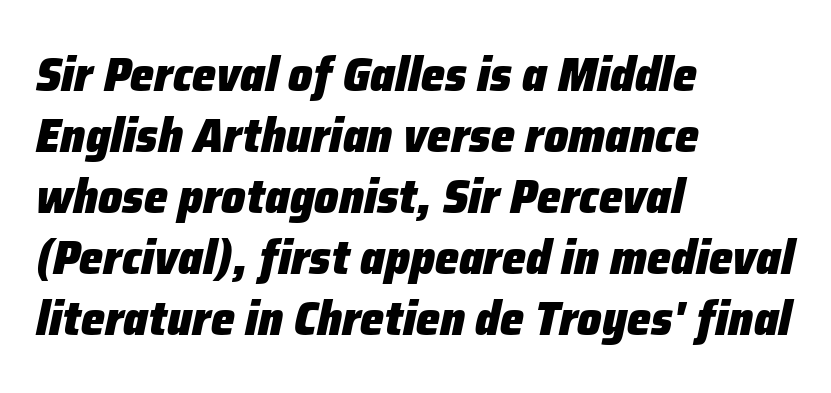
The strip under each line holds only bare page. The letterforms sit shoulder to shoulder at normal distance. Rendered with sloped, italic letterforms. Which margin do the lines hug? The left one — the right edge is uneven. Successive baselines arrive at the customary interval. Emphasis by weight is at full strength: bold.
